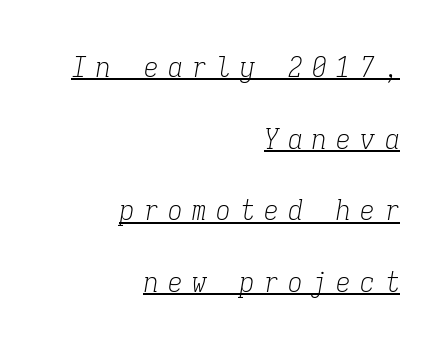
Visually the block forms a straight wall on the right and a jagged coastline on the left. Compared with typical paragraphs, the rows here are farther apart. Characters are canted at an angle relative to the baseline's perpendicular. Bold? No — there's no thickening of the strokes.
